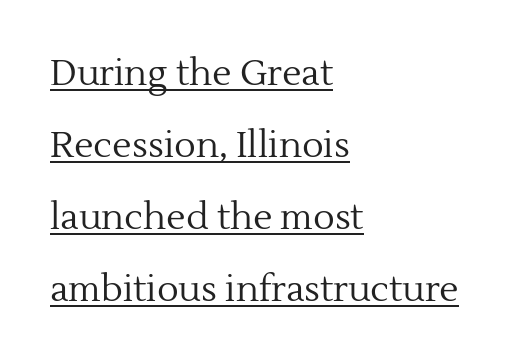
The image shows 36 px regular-weight serif type, upright; set left-aligned, loose line spacing (2.0x), normal letter spacing, underlined; a medium x-height.
